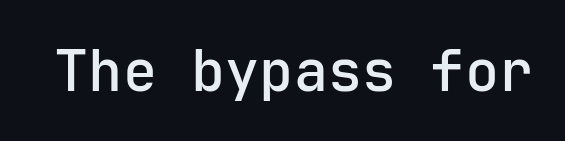
{"serif": "no", "italic": "no", "bold": "semi", "weight": "semibold", "width": "normal", "stroke_contrast": "low", "x_height": "medium", "underline": "no", "letter_spacing": "normal", "letter_spacing_em": 0.0, "glyph_px": 57}
